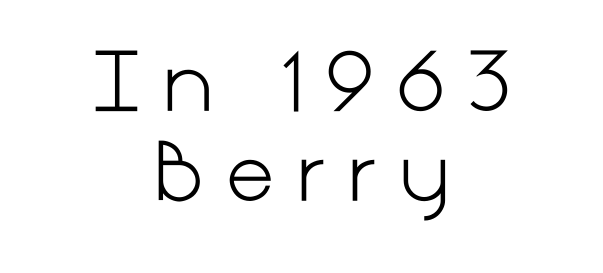
The image shows 78 px light sans-serif type, upright; set centered, tight line spacing (1.15x), unusually wide letter spacing (+0.27 em), not underlined; low stroke contrast and a medium x-height.
